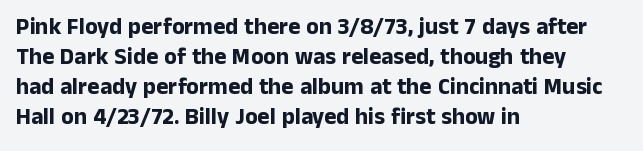
The image shows 23 px bold type, upright; set left-aligned, normal line spacing (1.3x), normal letter spacing, not underlined.
